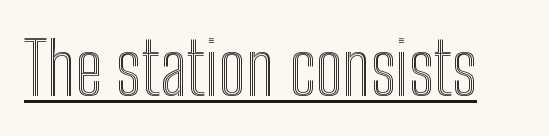
The image shows 73 px condensed type, upright; set normal letter spacing, underlined; a medium x-height.
